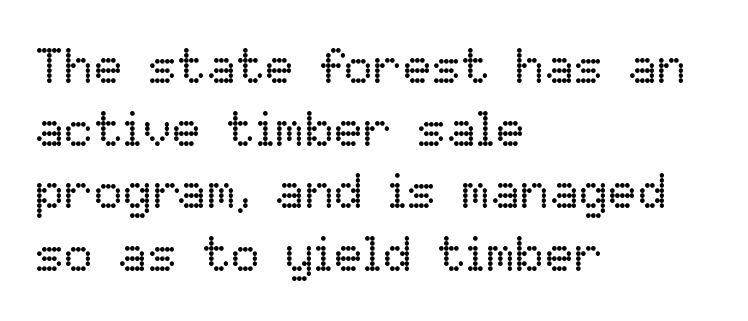
The image shows 49 px regular-weight type, upright; set left-aligned, normal line spacing (1.28x), normal letter spacing, not underlined; low stroke contrast and a medium x-height.
